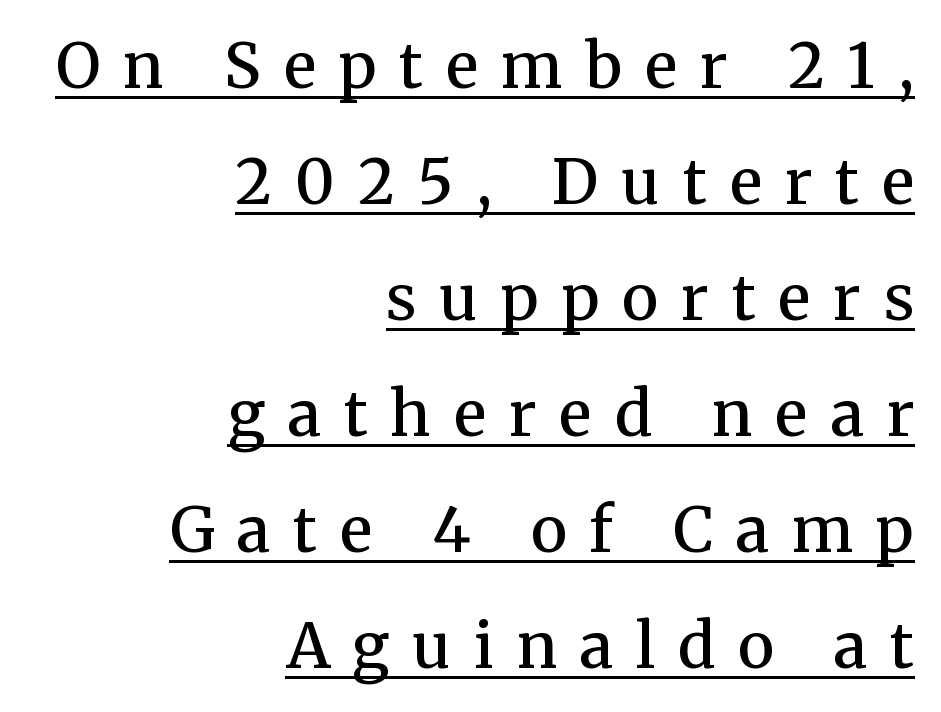
The image shows 62 px semibold serif type, upright; set right-aligned, line spacing 1.87x, unusually wide letter spacing (+0.37 em), underlined; medium stroke contrast and a medium x-height.
